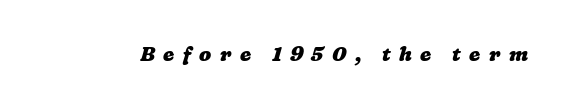
The image shows 20 px bold type; set unusually wide letter spacing (+0.42 em), not underlined.
